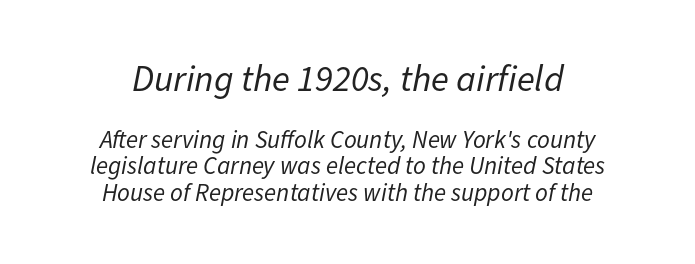
Q: Is the text bold? A: No.
Q: Is the text italic (slanted)? A: Yes, it leans right by about 11 degrees.
Q: Is the text underlined? A: No.
Q: How is the paragraph aligned? A: Centered.
Q: Is the spacing between letters normal or unusually wide? A: Normal.
Q: Is the spacing between lines tight, normal or loose? A: Tight.
Q: Which block of text is set in a larger size, the first (top) or the second (bottom)? A: The first (top) one.
Q: Width (condensed, normal, or wide)? A: Normal.
Q: Stroke contrast? A: Low.
Q: x-height? A: Medium.
Q: Monospaced? A: No.
